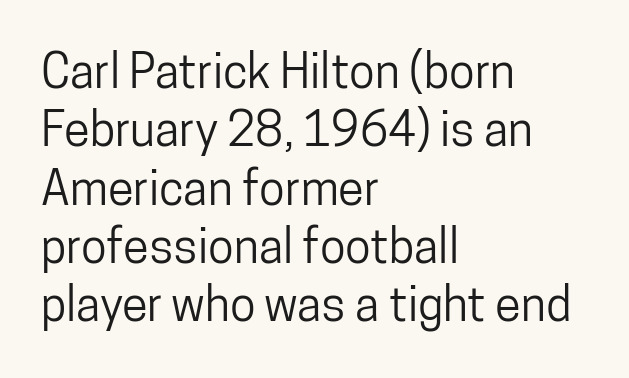
Each letter's strokes conclude bluntly, with no projecting serifs. Is the letter spacing exaggerated? No — it looks like the ordinary default. The letters advance in unequal steps, a hallmark of proportional type. Type without underlining. Compared with a centered layout, this one pins lines to the left instead.
